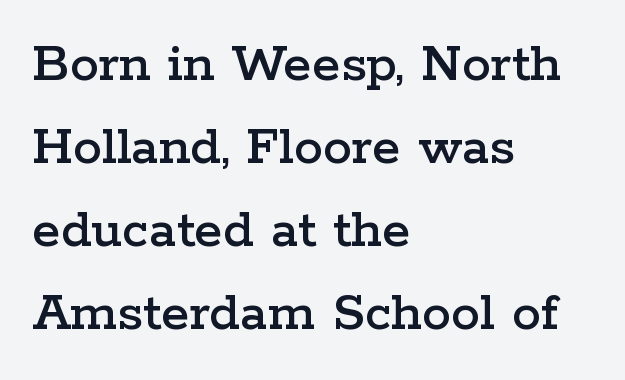
Q: Is the text italic (slanted)? A: No, it is upright.
Q: Is the typeface a serif or a sans-serif typeface? A: Serif.
Q: Is the text underlined? A: No.
Q: How is the paragraph aligned? A: Left-aligned.
Q: Is the spacing between letters normal or unusually wide? A: Normal.
Q: Is the spacing between lines tight, normal or loose? A: Normal.
Q: Width (condensed, normal, or wide)? A: Wide.
Q: Stroke contrast? A: Low.
Q: x-height? A: Medium.
Q: Monospaced? A: No.
